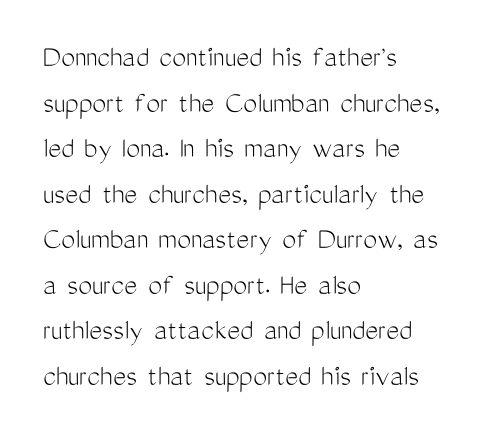
The image shows 31 px light, condensed sans-serif type, upright; set left-aligned, normal line spacing (1.47x), normal letter spacing, not underlined; medium stroke contrast and a medium x-height.
